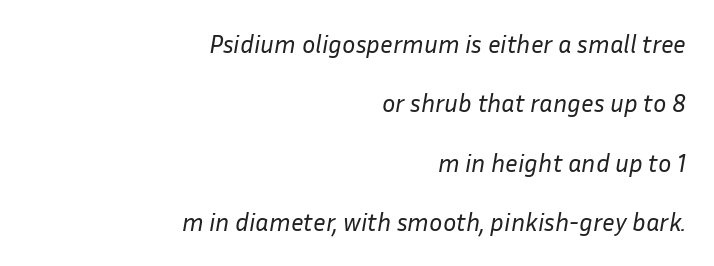
{"italic": "yes", "lean": "right", "slant_degrees": 10, "bold": "no", "underline": "no", "align": "right", "line_spacing": "loose", "line_spacing_ratio": 2.38, "letter_spacing": "normal", "letter_spacing_em": 0.0, "glyph_px": 25}
